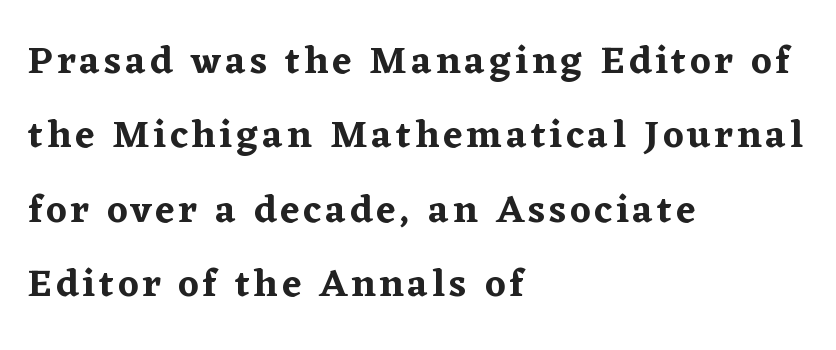
{"serif": "yes", "italic": "no", "width": "normal", "stroke_contrast": "low", "x_height": "medium", "monospaced": "no", "underline": "no", "align": "left", "line_spacing": "loose", "line_spacing_ratio": 1.91, "glyph_px": 39}
